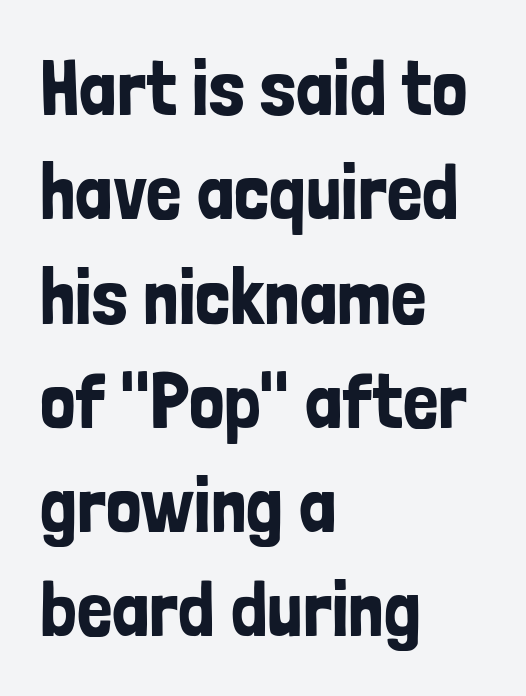
{"serif": "no", "italic": "no", "width": "condensed", "stroke_contrast": "low", "x_height": "medium", "monospaced": "no", "underline": "no", "align": "left", "line_spacing": "normal", "line_spacing_ratio": 1.32, "letter_spacing": "normal", "letter_spacing_em": 0.0, "glyph_px": 79}
